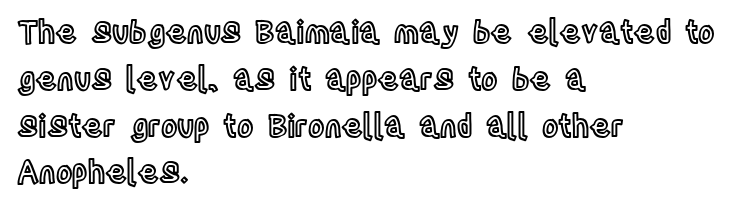
Spacing verdict: proportional, widths tailored to each character. Horizontal bands of white between lines are of average thickness. Every row of glyphs begins at an identical x-position on the left. The space beneath each line is pristine and unruled. The letters sit at their default tracking, neither squeezed nor spread.
